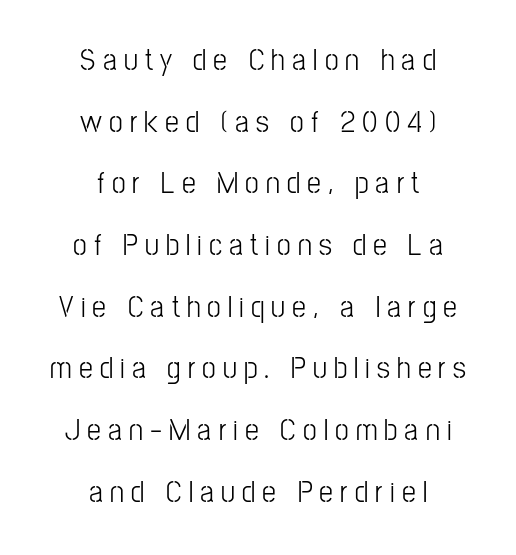
The image shows 31 px light, condensed sans-serif type, upright; set centered, loose line spacing (1.99x), unusually wide letter spacing (+0.23 em), not underlined; low stroke contrast and a medium x-height.
